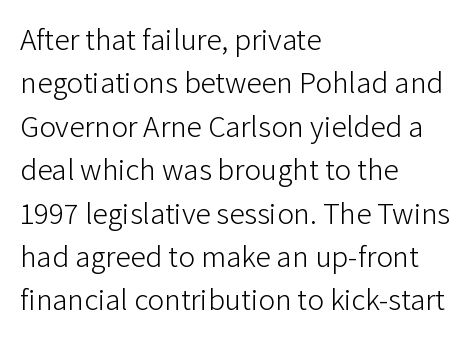
{"serif": "no", "italic": "no", "bold": "no", "weight": "light", "width": "normal", "stroke_contrast": "low", "x_height": "medium", "monospaced": "no", "underline": "no", "align": "left", "line_spacing": "normal", "line_spacing_ratio": 1.4, "letter_spacing": "normal", "letter_spacing_em": 0.0, "glyph_px": 31}
